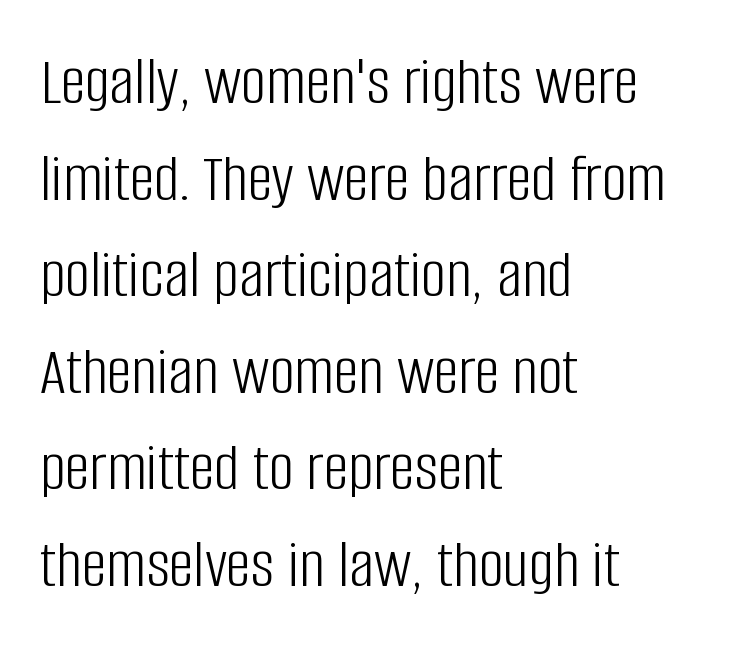
Q: Is the text bold? A: No.
Q: Is the text italic (slanted)? A: No, it is upright.
Q: Is the typeface a serif or a sans-serif typeface? A: Sans-serif.
Q: Is the text underlined? A: No.
Q: How is the paragraph aligned? A: Left-aligned.
Q: Is the spacing between letters normal or unusually wide? A: Normal.
Q: Is the spacing between lines tight, normal or loose? A: Normal.
Q: Width (condensed, normal, or wide)? A: Condensed.
Q: Stroke contrast? A: Low.
Q: x-height? A: Large.
Q: Monospaced? A: No.
